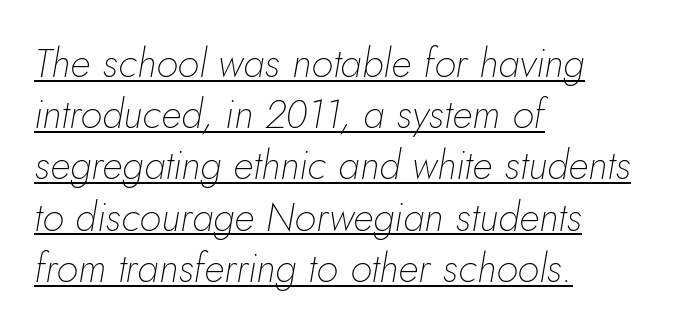
The image shows 40 px thin type, italic (leaning right); set left-aligned, normal line spacing (1.28x), normal letter spacing, underlined; low stroke contrast and a small x-height.
